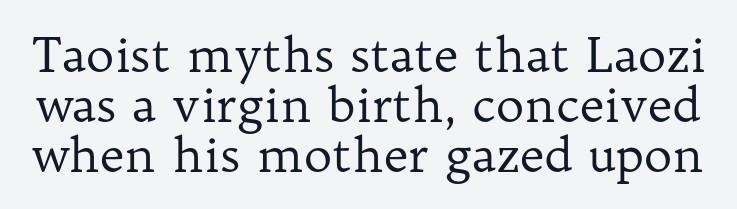
The letters advance in unequal steps, a hallmark of proportional type. Type without underlining. Leading: reduced. A quiet, ordinary-to-light weight characterises the typeface. The lettering stays uniformly vertical, giving the passage a roman look.
